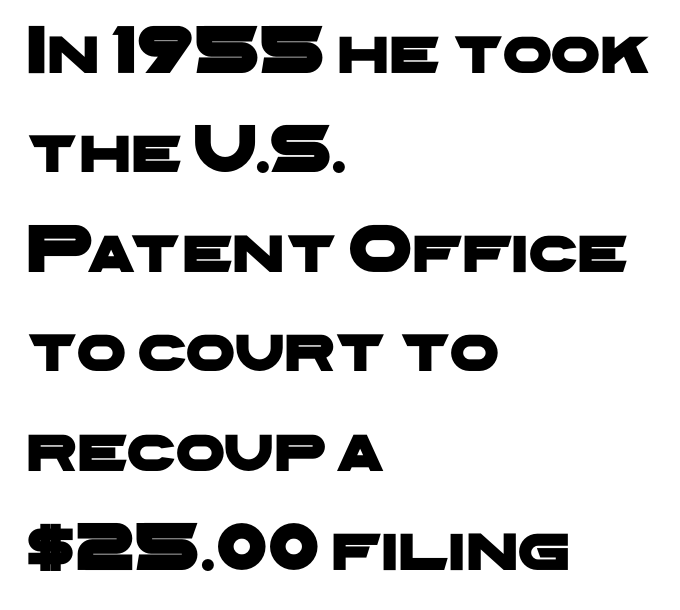
{"serif": "no", "width": "wide", "stroke_contrast": "low", "x_height": "medium", "monospaced": "no", "underline": "no", "align": "left", "line_spacing": "normal", "line_spacing_ratio": 1.42, "letter_spacing": "normal", "letter_spacing_em": 0.0, "glyph_px": 70}
